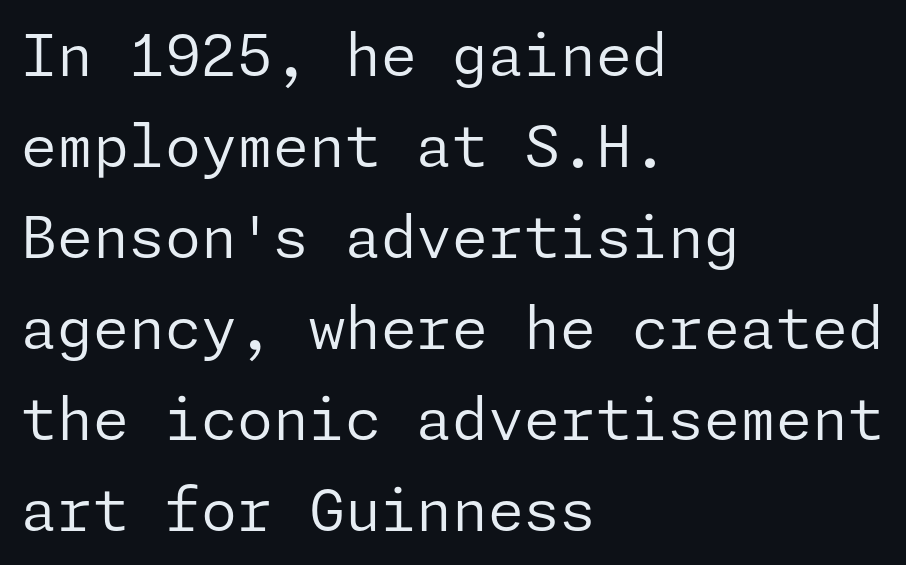
{"serif": "no", "italic": "no", "bold": "no", "weight": "regular", "width": "normal", "stroke_contrast": "low", "x_height": "medium", "underline": "no", "align": "left", "line_spacing": "normal", "line_spacing_ratio": 1.57, "letter_spacing": "normal", "letter_spacing_em": 0.0, "glyph_px": 58}
